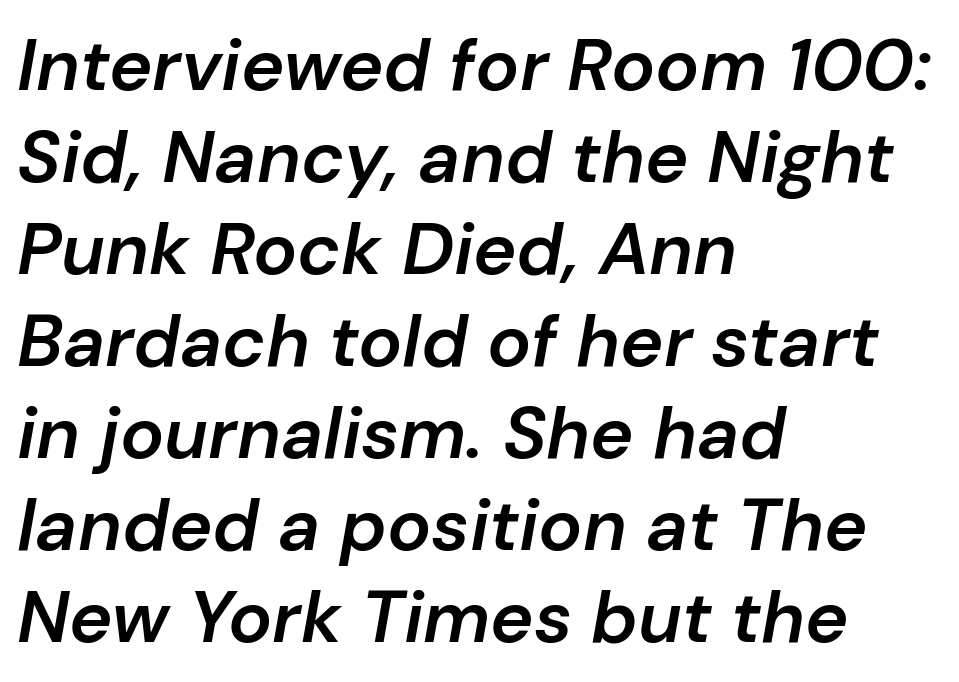
Q: Is the text bold? A: Semi-bold.
Q: Is the text italic (slanted)? A: Yes, it leans right by about 10 degrees.
Q: Is the text underlined? A: No.
Q: How is the paragraph aligned? A: Left-aligned.
Q: Is the spacing between letters normal or unusually wide? A: Normal.
Q: Is the spacing between lines tight, normal or loose? A: Normal.
Q: Width (condensed, normal, or wide)? A: Normal.
Q: Stroke contrast? A: Low.
Q: x-height? A: Medium.
Q: Monospaced? A: No.
